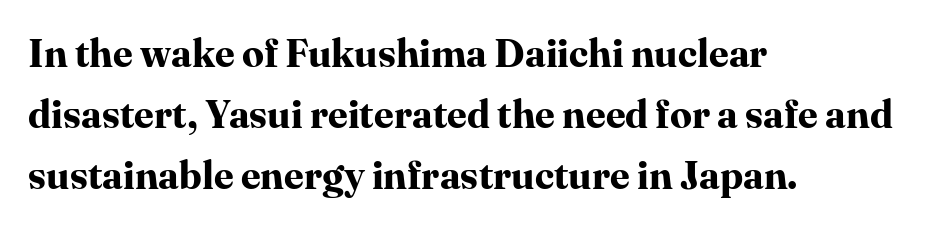
Examine the stroke ends and you'll spot serifs. Layout note: lines flush left. Compared with typical body copy, the letter spacing here is the same. Emphasis by weight is at full strength: bold.
